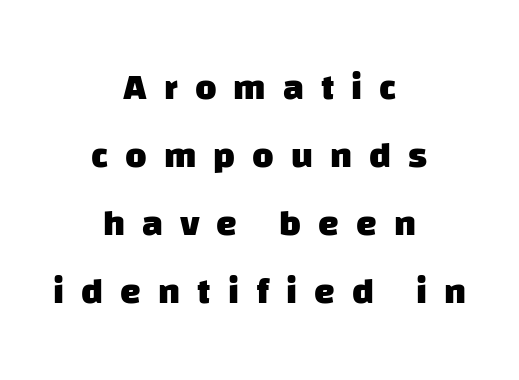
The image shows 37 px heavy sans-serif type; set centered, line spacing 1.84x, unusually wide letter spacing (+0.46 em), not underlined; low stroke contrast and a large x-height.
